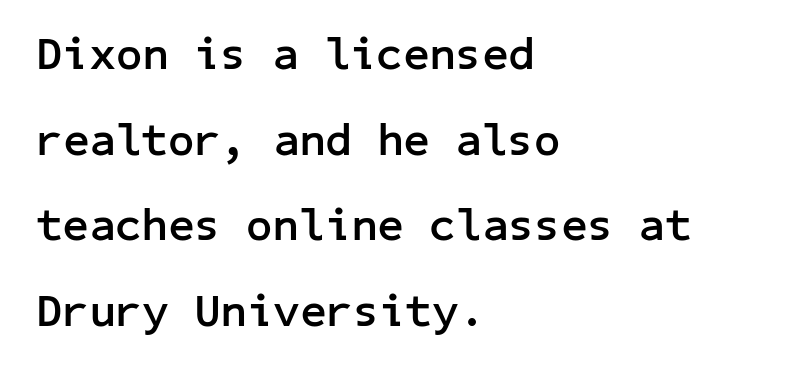
The image shows 46 px semibold sans-serif type, upright; set left-aligned, line spacing 1.86x, normal letter spacing, not underlined; low stroke contrast and a medium x-height.
